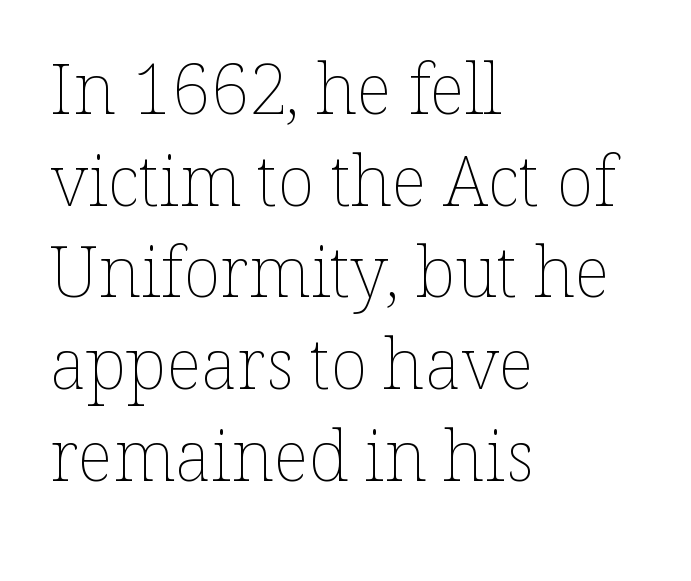
The image shows 70 px thin type, upright; set left-aligned, normal line spacing (1.31x), normal letter spacing, not underlined; low stroke contrast and a medium x-height.
